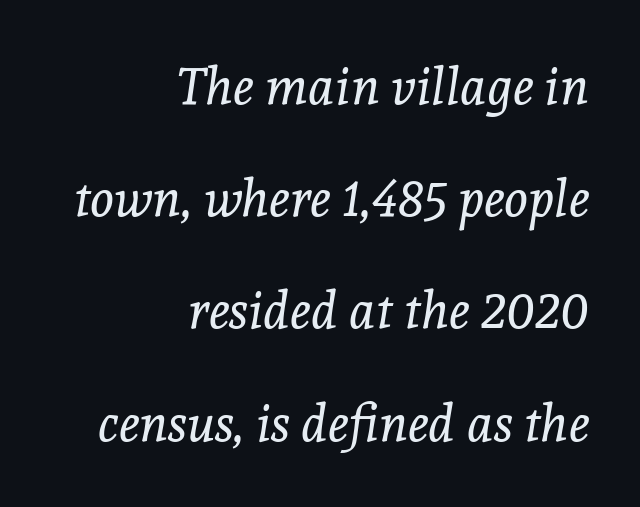
Q: Is the text bold? A: No.
Q: Is the text italic (slanted)? A: Yes, it leans right by about 8 degrees.
Q: Is the typeface a serif or a sans-serif typeface? A: Serif.
Q: Is the text underlined? A: No.
Q: How is the paragraph aligned? A: Right-aligned.
Q: Is the spacing between letters normal or unusually wide? A: Normal.
Q: Is the spacing between lines tight, normal or loose? A: Loose.
Q: Width (condensed, normal, or wide)? A: Normal.
Q: x-height? A: Medium.
Q: Monospaced? A: No.
